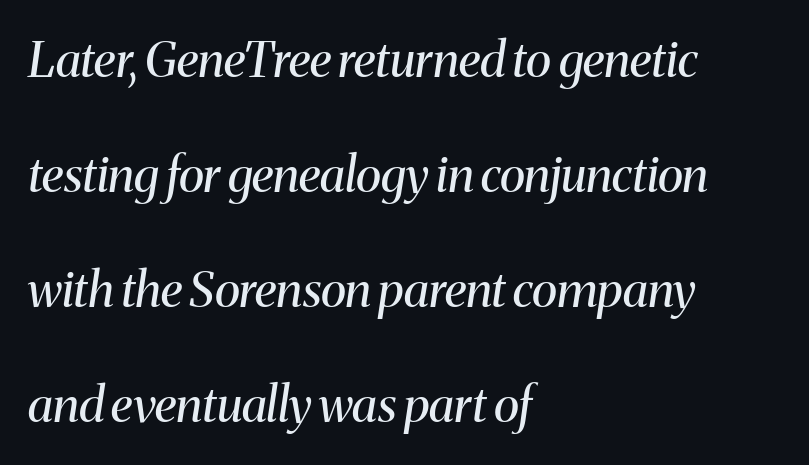
Q: Is the text bold? A: No.
Q: Is the text italic (slanted)? A: Yes, it leans right by about 8 degrees.
Q: Is the typeface a serif or a sans-serif typeface? A: Serif.
Q: Is the text underlined? A: No.
Q: How is the paragraph aligned? A: Left-aligned.
Q: Is the spacing between letters normal or unusually wide? A: Normal.
Q: Is the spacing between lines tight, normal or loose? A: Loose.
Q: Width (condensed, normal, or wide)? A: Normal.
Q: Stroke contrast? A: Medium.
Q: x-height? A: Medium.
Q: Monospaced? A: No.
